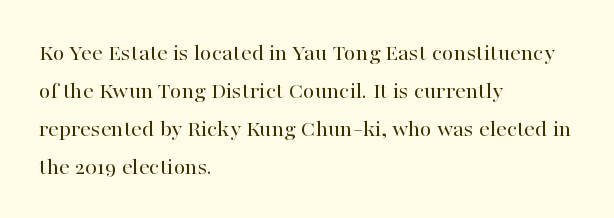
The image shows 24 px text type, upright; set left-aligned, normal line spacing (1.58x), normal letter spacing, not underlined.
